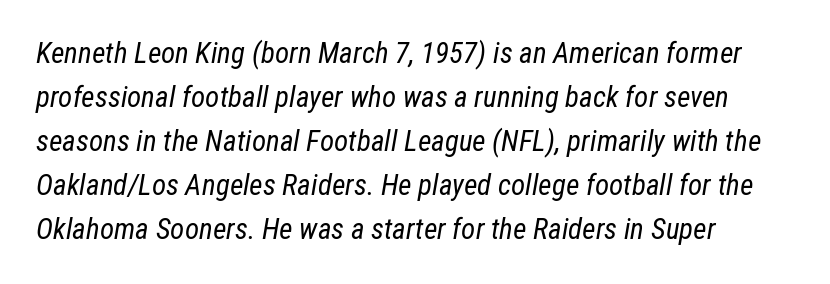
The image shows 29 px regular-weight, condensed type, italic (leaning right); set left-aligned, normal line spacing (1.52x), normal letter spacing, not underlined; low stroke contrast and a medium x-height.
